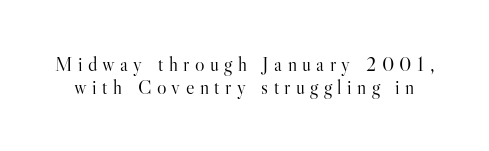
{"italic": "no", "bold": "no", "underline": "no", "line_spacing": "tight", "line_spacing_ratio": 1.13, "letter_spacing": "wide", "letter_spacing_em": 0.27, "glyph_px": 20}
